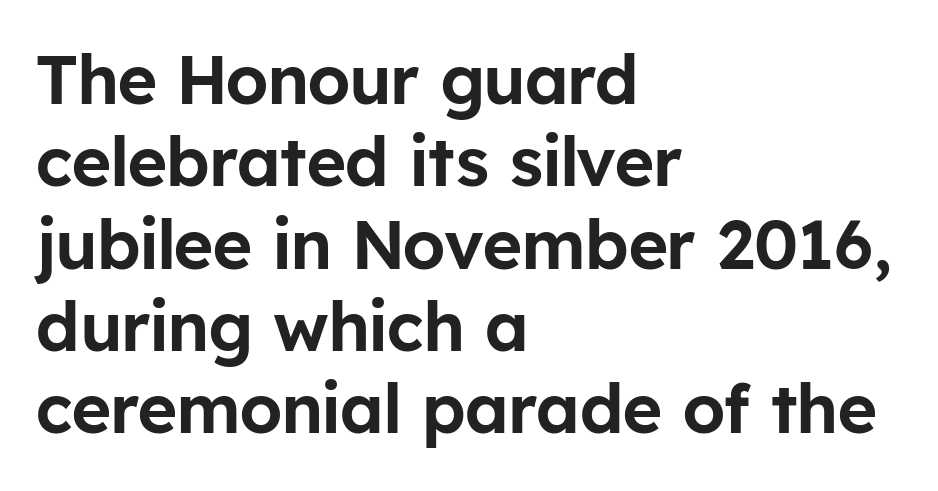
To sum up the face: it is a sans, with no serifs. Typeset ragged right — the left edge is the straight one. Do the characters align in a grid? No, the font is proportional. Default kerning and tracking; the words read as compact shapes.
